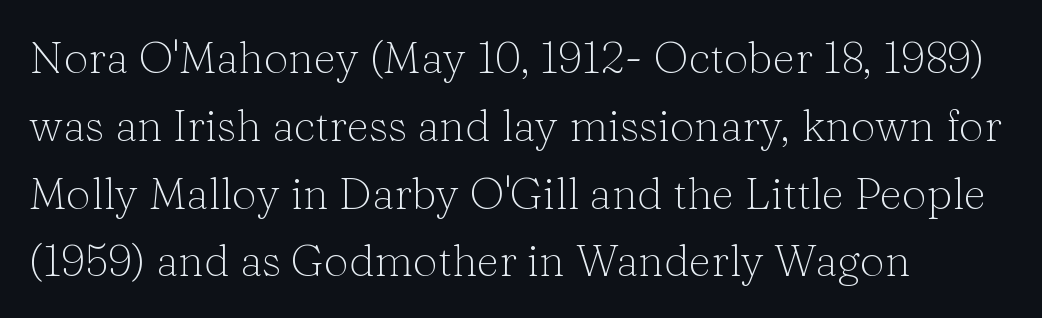
A clean baseline with only descenders dipping below it. Where is the straight margin? On the left. Posture: upright roman. This sample uses plain, unmodified letter spacing. Regarding serifs, this sample has them. The rendering uses natural spacing where letterforms have individual widths.
